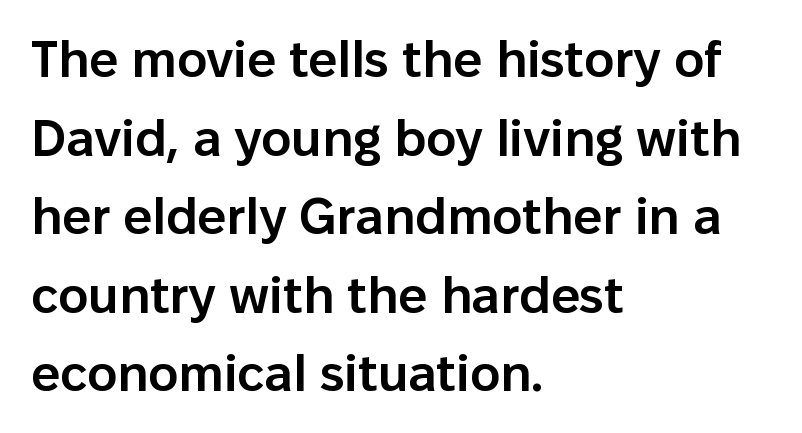
Does the lettering tilt? It doesn't — this is upright. The font is running at a semibold setting, under full bold. Nobody drew a line under any word here. Nope, no serifs anywhere on these letters.
